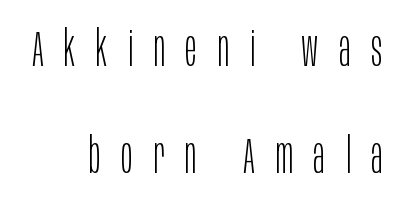
Q: Is the text bold? A: No.
Q: Is the text italic (slanted)? A: No, it is upright.
Q: Is the typeface a serif or a sans-serif typeface? A: Sans-serif.
Q: Is the text underlined? A: No.
Q: How is the paragraph aligned? A: Right-aligned.
Q: Is the spacing between letters normal or unusually wide? A: Unusually wide.
Q: Is the spacing between lines tight, normal or loose? A: Loose.
Q: Width (condensed, normal, or wide)? A: Condensed.
Q: Stroke contrast? A: Low.
Q: x-height? A: Large.
Q: Monospaced? A: No.
